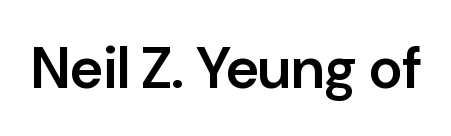
The image shows 58 px semibold sans-serif type, upright; set normal letter spacing, not underlined; low stroke contrast and a medium x-height.
